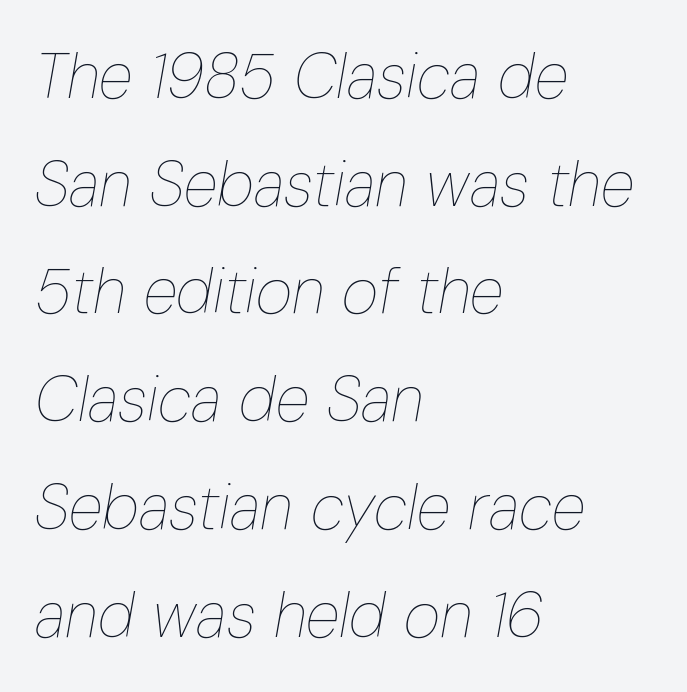
{"italic": "yes", "lean": "right", "slant_degrees": 10, "bold": "no", "weight": "thin", "width": "condensed", "stroke_contrast": "low", "x_height": "medium", "monospaced": "no", "underline": "no", "align": "left", "line_spacing_ratio": 1.71, "letter_spacing": "normal", "letter_spacing_em": 0.0, "glyph_px": 63}
